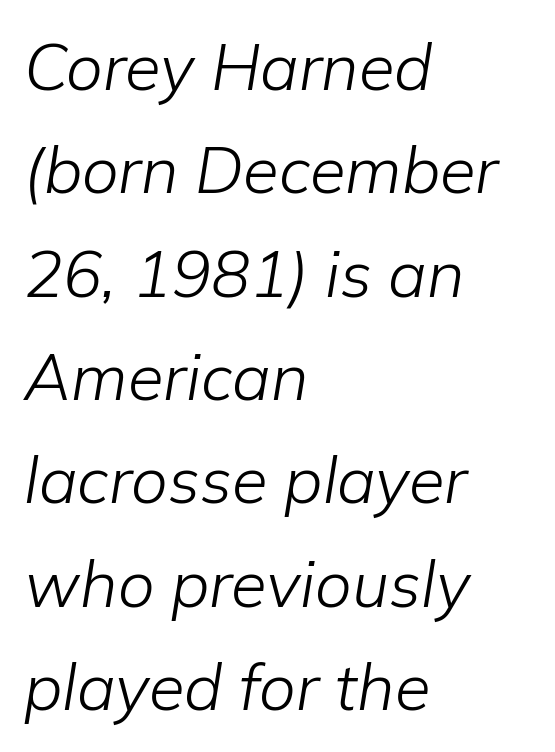
The image shows 65 px light type, italic (leaning right); set left-aligned, normal line spacing (1.59x), normal letter spacing, not underlined; low stroke contrast and a medium x-height.
